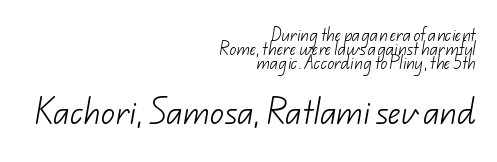
The image shows 28 px light sans-serif type; set right-aligned, tight line spacing (1.0x), normal letter spacing, not underlined; the second (bottom) block is 2.0x larger; low stroke contrast and a small x-height.
